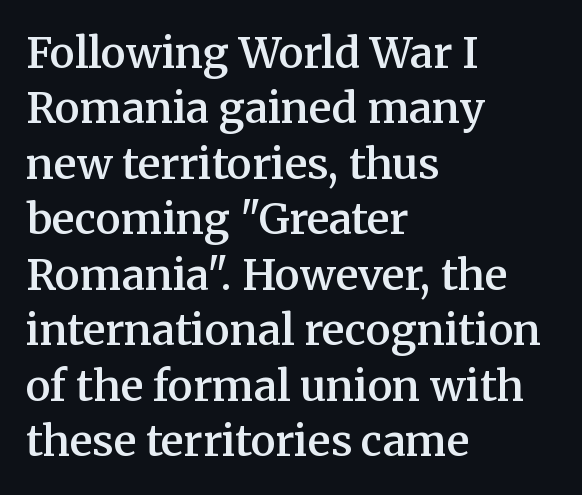
The image shows 42 px semibold serif type, upright; set left-aligned, normal line spacing (1.32x), normal letter spacing, not underlined; medium stroke contrast and a medium x-height.
